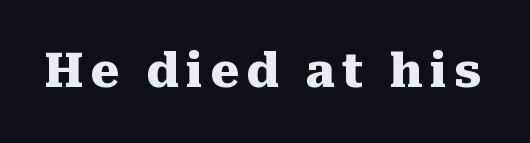
The image shows 46 px heavy serif type, upright; set not underlined; medium stroke contrast and a medium x-height.
